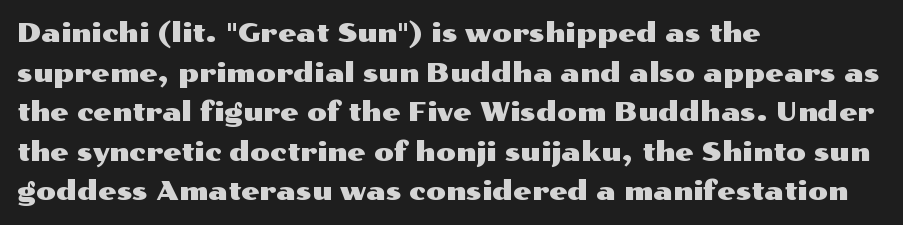
Interline gaps are of average width in this sample. The type sits square on the baseline with zero lean. Just letters on the line, the space beneath them empty. Students, note that the glyphs here touch the page at normal intervals. The rendering anchors every line to the left-hand side.
